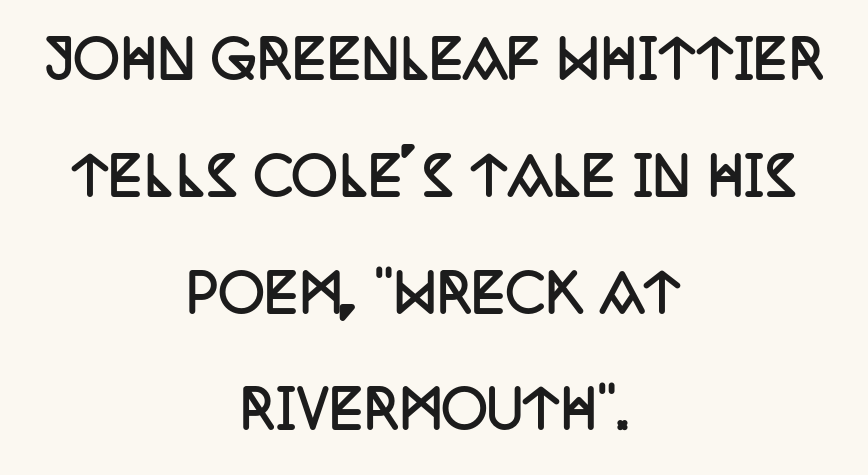
The image shows 51 px semibold, condensed serif type, upright; set centered, loose line spacing (2.29x), normal letter spacing, not underlined; low stroke contrast and a large x-height.
